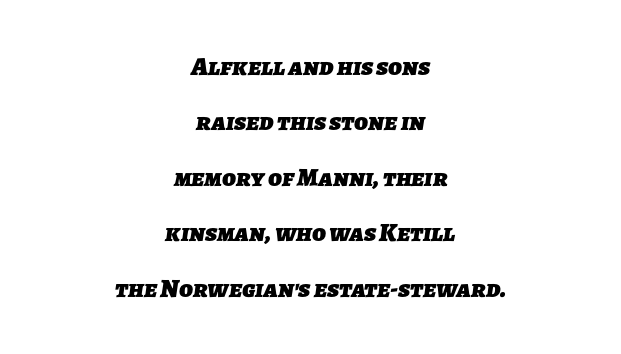
Q: Is the text bold? A: Yes.
Q: Is the text underlined? A: No.
Q: How is the paragraph aligned? A: Centered.
Q: Is the spacing between letters normal or unusually wide? A: Normal.
Q: Is the spacing between lines tight, normal or loose? A: Loose.
